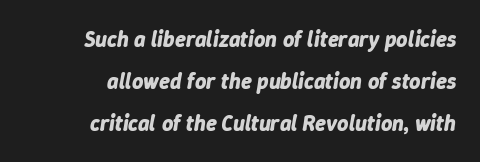
Q: Is the text bold? A: Yes.
Q: Is the text italic (slanted)? A: Yes, it leans right by about 9 degrees.
Q: Is the text underlined? A: No.
Q: How is the paragraph aligned? A: Right-aligned.
Q: Is the spacing between letters normal or unusually wide? A: Normal.
Q: Is the spacing between lines tight, normal or loose? A: Loose.
